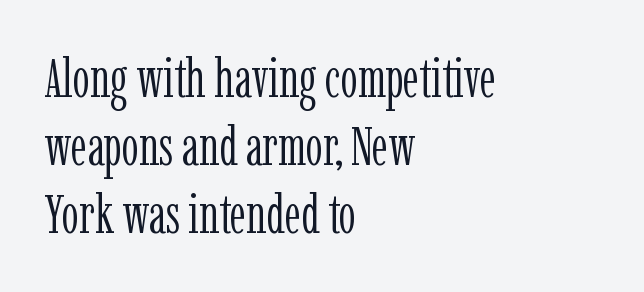
{"serif": "yes", "italic": "no", "bold": "no", "weight": "light", "width": "condensed", "stroke_contrast": "low", "x_height": "medium", "monospaced": "no", "underline": "no", "align": "left", "line_spacing_ratio": 1.24, "letter_spacing": "normal", "letter_spacing_em": 0.0, "glyph_px": 55}
